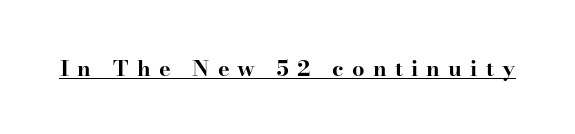
Stroke thickness is high; the sample reads as a true bold. Caption: lettering with a line underneath. This is the regular roman posture of the typeface. The letterforms stand isolated, each surrounded by extra space.
